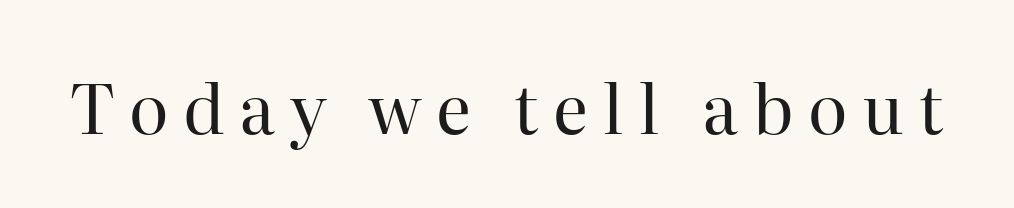
Someone cranked the tracking dial way up on this one. Compared with a typical body face, this is equally light or lighter still. Rendered with straight, roman letterforms. Check the space under the baseline: it is left empty.
